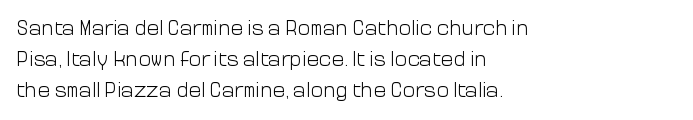
{"italic": "no", "bold": "no", "underline": "no", "align": "left", "line_spacing": "normal", "line_spacing_ratio": 1.47, "letter_spacing": "normal", "letter_spacing_em": 0.0, "glyph_px": 21}
